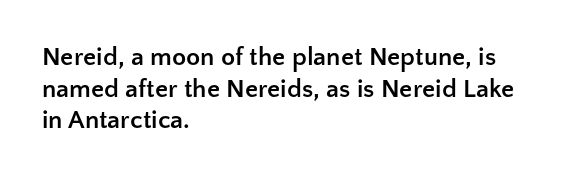
{"italic": "no", "bold": "yes", "underline": "no", "align": "left", "line_spacing_ratio": 1.22, "letter_spacing": "normal", "letter_spacing_em": 0.0, "glyph_px": 26}
